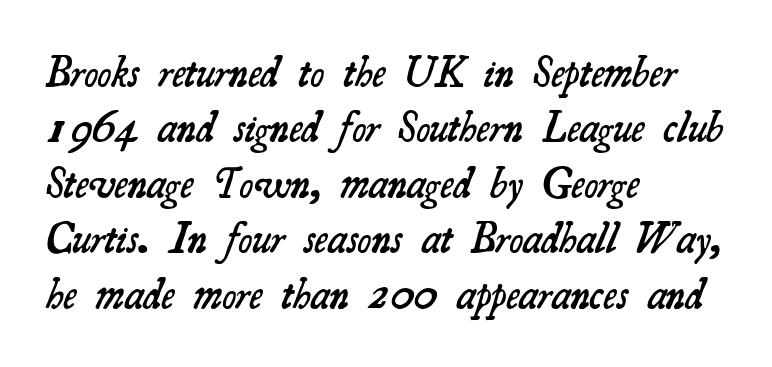
{"serif": "yes", "bold": "semi", "weight": "semibold", "width": "normal", "stroke_contrast": "medium", "x_height": "small", "monospaced": "no", "underline": "no", "align": "left", "line_spacing": "normal", "line_spacing_ratio": 1.32, "letter_spacing": "normal", "letter_spacing_em": 0.0, "glyph_px": 42}
